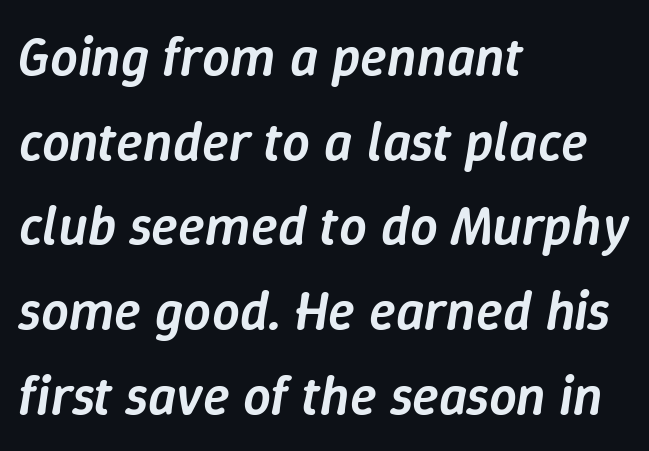
The image shows 55 px semibold type, italic (leaning right); set left-aligned, normal line spacing (1.54x), normal letter spacing, not underlined; low stroke contrast and a medium x-height.
